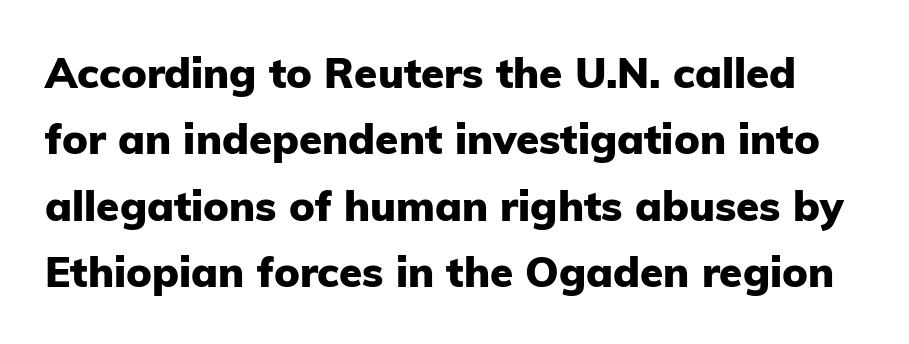
{"serif": "no", "italic": "no", "bold": "yes", "weight": "heavy", "width": "normal", "stroke_contrast": "low", "x_height": "medium", "monospaced": "no", "underline": "no", "line_spacing": "normal", "line_spacing_ratio": 1.58, "letter_spacing": "normal", "letter_spacing_em": 0.0, "glyph_px": 42}
